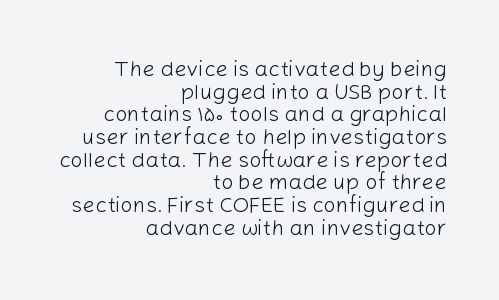
This sample trades vertical openness for compactness between lines. Notice how the stems are strictly vertical — no italics here. Compared with a typical body face, this is equally light or lighter still. Leftover space on each line is placed entirely before the opening word. Underline: absent. This rendering leaves character spacing at its baseline value.
